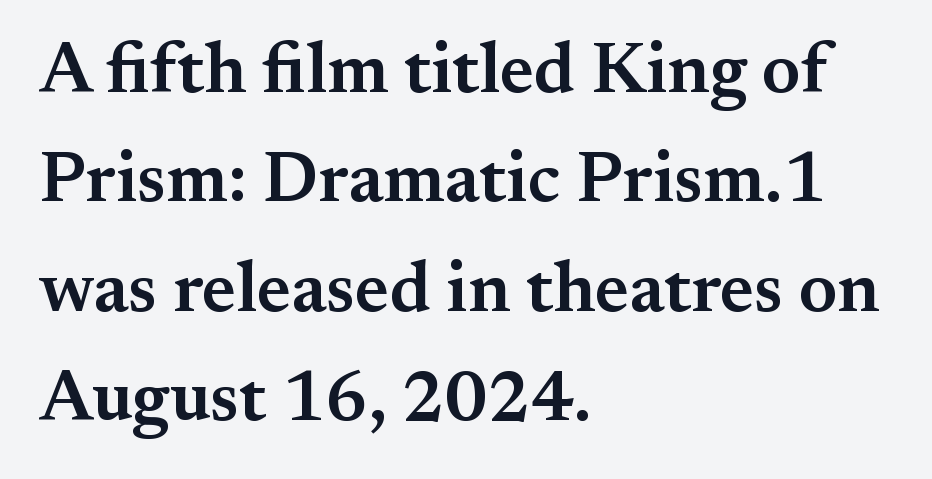
Leftover space on each line is placed entirely after the last word. Is this a fixed-width face? No — the glyphs have proportional, varying widths. Moderately thickened strokes mark this as semibold type. The letterforms sit shoulder to shoulder at normal distance. The space beneath each line is pristine and unruled. Every character sits straight up, as roman type does.
